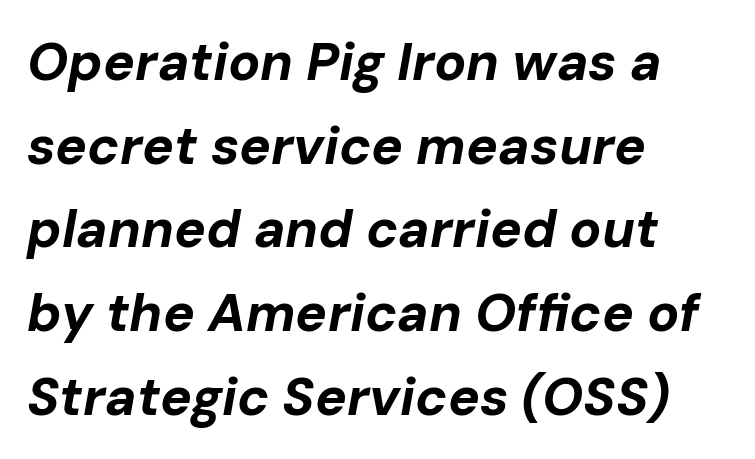
{"italic": "yes", "lean": "right", "slant_degrees": 10, "bold": "yes", "weight": "bold", "width": "normal", "stroke_contrast": "low", "x_height": "medium", "monospaced": "no", "underline": "no", "align": "left", "line_spacing": "normal", "line_spacing_ratio": 1.58, "letter_spacing": "normal", "letter_spacing_em": 0.0, "glyph_px": 53}
